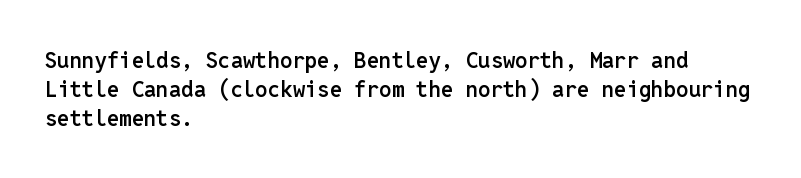
{"italic": "no", "bold": "semi", "underline": "no", "align": "left", "line_spacing": "normal", "line_spacing_ratio": 1.31, "letter_spacing": "normal", "letter_spacing_em": 0.0, "glyph_px": 22}
